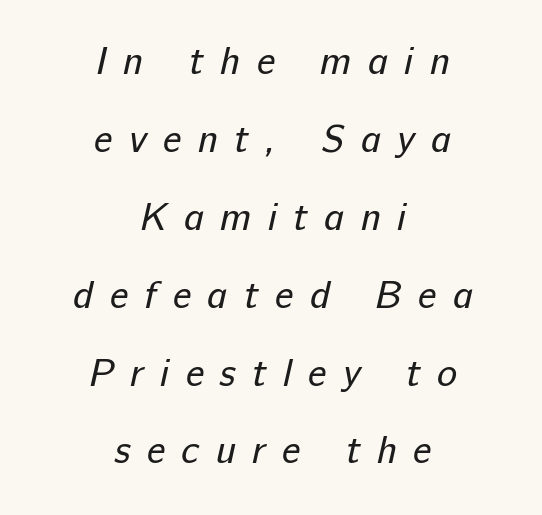
Each letter keeps its own natural width here, so spacing adapts to shape. Stroke mass is kept to a normal reading level or below. Lines of text with bare space underneath. The font family rendered here belongs to the sans-serif group. Every row of glyphs is offset so its center matches the block's center.
